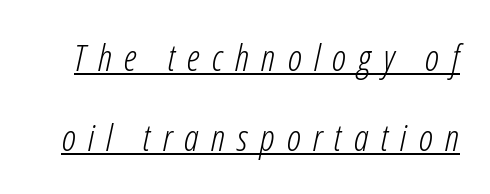
Does a line run under the words? Yes, clearly. Tall strokes in this sample are angled rather than plumb. Is the letter spacing exaggerated? Yes — the characters are pushed far apart. Is there much room between lines? Yes — plenty of vertical air separates them. These lines are rendered in a variable-pitch font.
